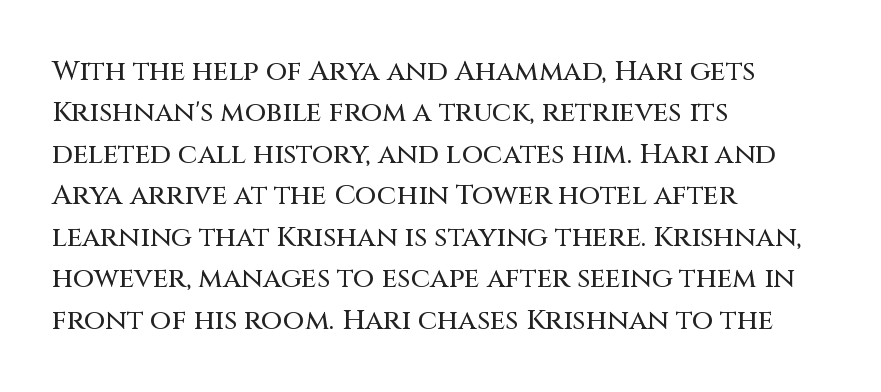
{"serif": "no", "italic": "no", "width": "normal", "stroke_contrast": "medium", "x_height": "large", "monospaced": "no", "underline": "no", "align": "left", "line_spacing": "normal", "line_spacing_ratio": 1.48, "letter_spacing": "normal", "letter_spacing_em": 0.0, "glyph_px": 28}
